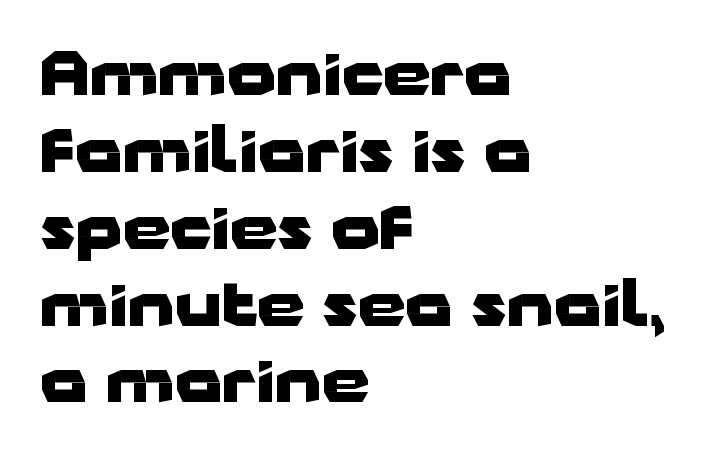
{"serif": "no", "italic": "no", "bold": "yes", "weight": "heavy", "width": "wide", "stroke_contrast": "low", "x_height": "medium", "monospaced": "no", "underline": "no", "align": "left", "line_spacing": "normal", "line_spacing_ratio": 1.26, "letter_spacing": "normal", "letter_spacing_em": 0.0, "glyph_px": 61}
